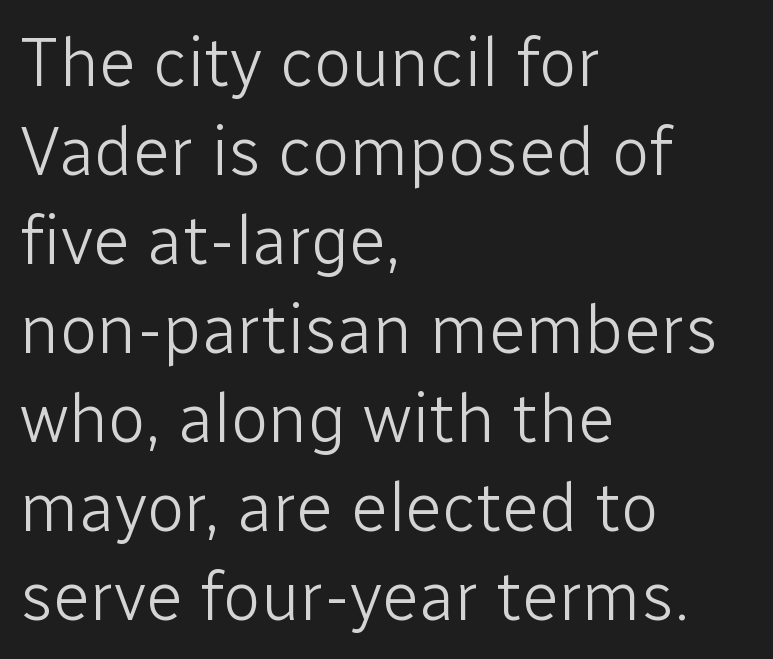
Q: Is the text bold? A: No.
Q: Is the text italic (slanted)? A: No, it is upright.
Q: Is the typeface a serif or a sans-serif typeface? A: Sans-serif.
Q: Is the text underlined? A: No.
Q: How is the paragraph aligned? A: Left-aligned.
Q: Is the spacing between letters normal or unusually wide? A: Normal.
Q: Is the spacing between lines tight, normal or loose? A: Normal.
Q: Width (condensed, normal, or wide)? A: Normal.
Q: Stroke contrast? A: Low.
Q: x-height? A: Medium.
Q: Monospaced? A: No.
